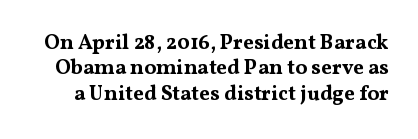
A typesetter would call this zero additional tracking. The lettering stays uniformly vertical, giving the passage a roman look. Lines of text with bare space underneath. Caption: bold face, heavy strokes.
